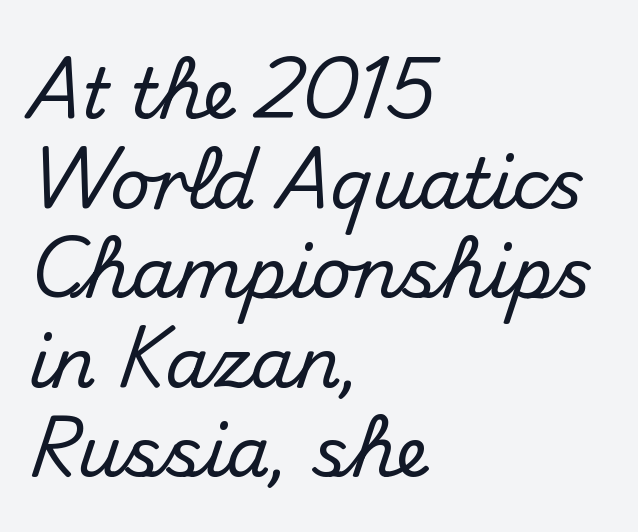
Spacing between characters is what you'd get straight out of the box. Descender tails drop into unmarked territory. Varying glyph widths throughout — classic text-font behaviour.
